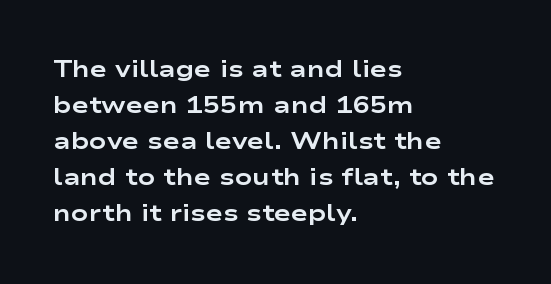
Q: Is the text bold? A: Yes.
Q: Is the text italic (slanted)? A: No, it is upright.
Q: Is the text underlined? A: No.
Q: How is the paragraph aligned? A: Left-aligned.
Q: Is the spacing between letters normal or unusually wide? A: Normal.
Q: Is the spacing between lines tight, normal or loose? A: Normal.
